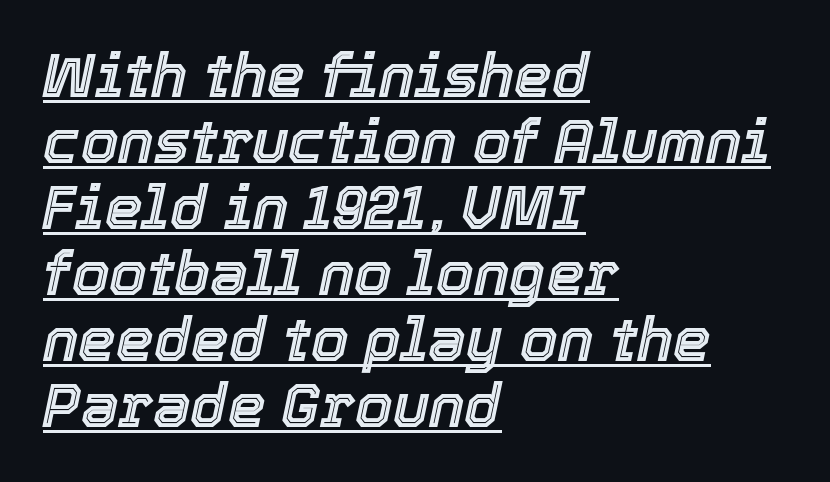
Q: Is the text italic (slanted)? A: Yes, it leans right by about 12 degrees.
Q: Is the text underlined? A: Yes.
Q: How is the paragraph aligned? A: Left-aligned.
Q: Is the spacing between letters normal or unusually wide? A: Normal.
Q: Is the spacing between lines tight, normal or loose? A: Tight.
Q: Width (condensed, normal, or wide)? A: Normal.
Q: x-height? A: Medium.
Q: Monospaced? A: No.
